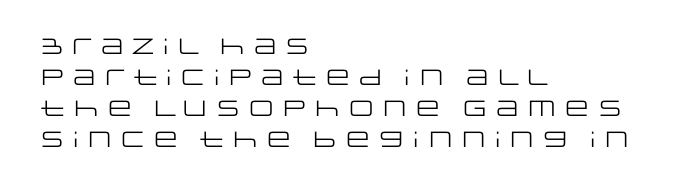
The words here are not underlined. Default kerning and tracking; the words read as compact shapes. The paragraph shown leans on its left margin. Posture: straight, roman, zero tilt. Vertical stems look standard width or narrower in stroke. Vertical spacing — default.
